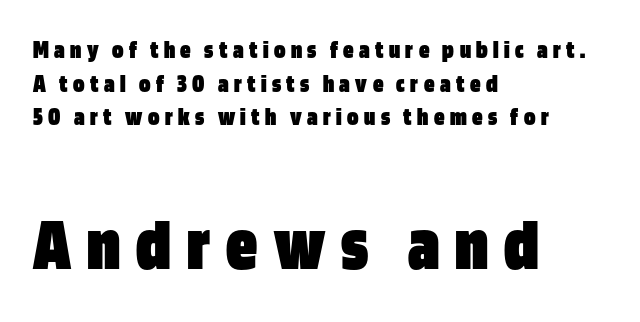
Q: Is the text bold? A: Yes.
Q: Is the text italic (slanted)? A: No, it is upright.
Q: Is the typeface a serif or a sans-serif typeface? A: Sans-serif.
Q: Is the text underlined? A: No.
Q: How is the paragraph aligned? A: Left-aligned.
Q: Is the spacing between letters normal or unusually wide? A: Unusually wide.
Q: Is the spacing between lines tight, normal or loose? A: Normal.
Q: Which block of text is set in a larger size, the first (top) or the second (bottom)? A: The second (bottom) one.
Q: Width (condensed, normal, or wide)? A: Condensed.
Q: Stroke contrast? A: Low.
Q: x-height? A: Large.
Q: Monospaced? A: No.
